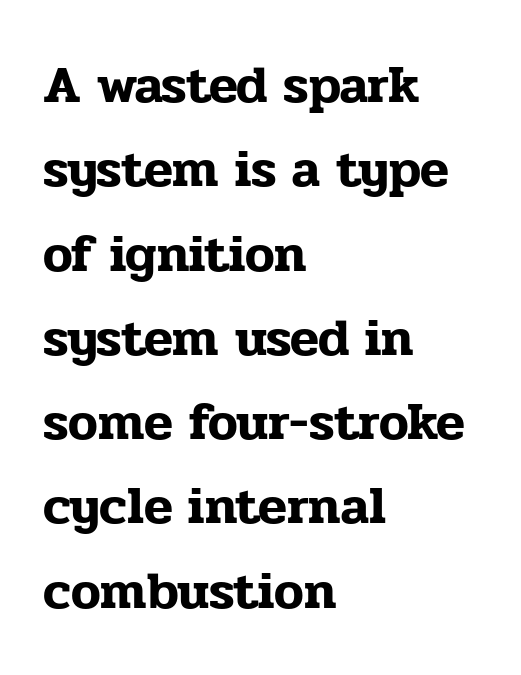
{"serif": "yes", "italic": "no", "width": "normal", "stroke_contrast": "low", "x_height": "medium", "monospaced": "no", "underline": "no", "align": "left", "line_spacing": "normal", "line_spacing_ratio": 1.59, "letter_spacing": "normal", "letter_spacing_em": 0.0, "glyph_px": 53}
